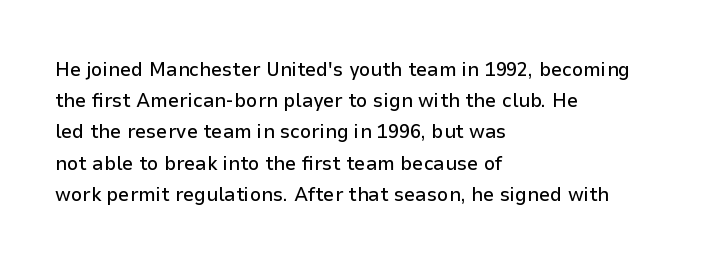
The image shows 20 px text type, upright; set left-aligned, normal line spacing (1.56x), normal letter spacing, not underlined.
